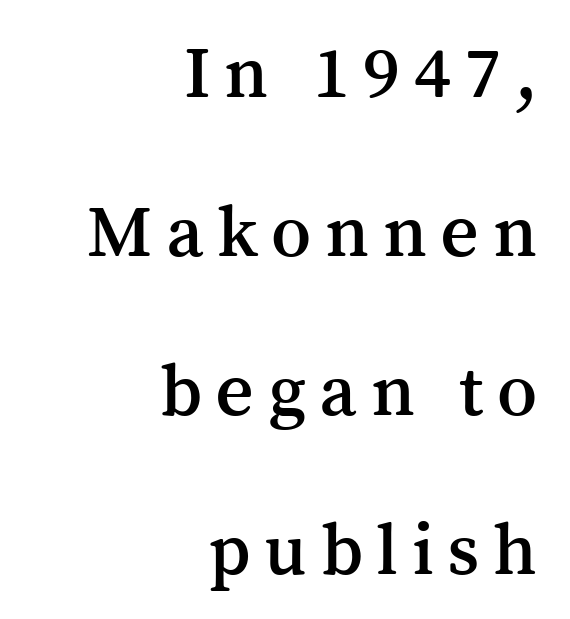
Q: Is the text italic (slanted)? A: No, it is upright.
Q: Is the typeface a serif or a sans-serif typeface? A: Serif.
Q: Is the text underlined? A: No.
Q: How is the paragraph aligned? A: Right-aligned.
Q: Is the spacing between lines tight, normal or loose? A: Loose.
Q: Width (condensed, normal, or wide)? A: Normal.
Q: Stroke contrast? A: Medium.
Q: x-height? A: Medium.
Q: Monospaced? A: No.
